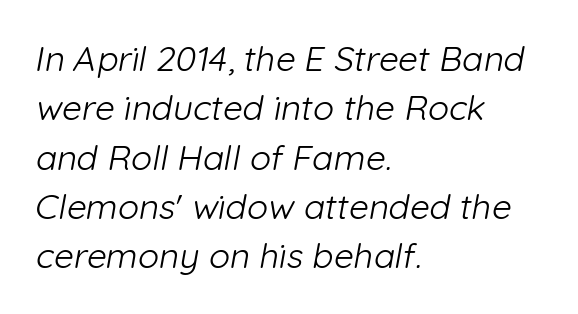
The image shows 35 px light sans-serif type; set left-aligned, normal line spacing (1.41x), normal letter spacing, not underlined; low stroke contrast and a medium x-height.
